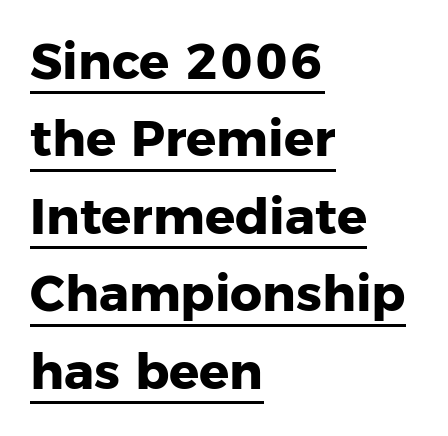
Q: Is the text bold? A: Yes.
Q: Is the text italic (slanted)? A: No, it is upright.
Q: Is the typeface a serif or a sans-serif typeface? A: Sans-serif.
Q: Is the text underlined? A: Yes.
Q: How is the paragraph aligned? A: Left-aligned.
Q: Is the spacing between letters normal or unusually wide? A: Normal.
Q: Is the spacing between lines tight, normal or loose? A: Normal.
Q: Width (condensed, normal, or wide)? A: Normal.
Q: Stroke contrast? A: Low.
Q: x-height? A: Medium.
Q: Monospaced? A: No.
